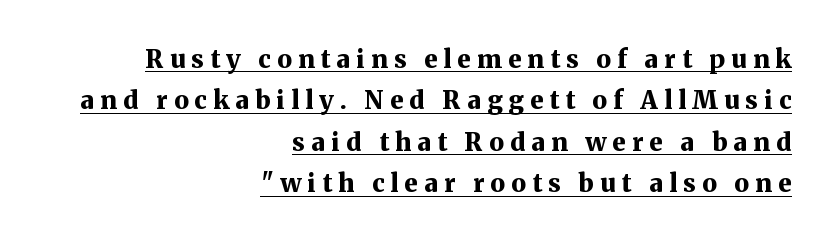
The image shows 25 px bold type, upright; set right-aligned, normal line spacing (1.66x), unusually wide letter spacing (+0.25 em), underlined.
